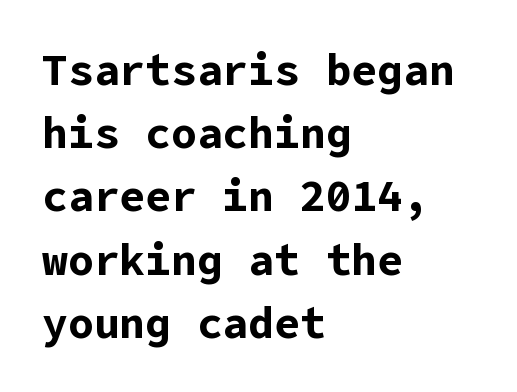
The image shows 43 px bold sans-serif type, upright; set left-aligned, normal line spacing (1.47x), normal letter spacing, not underlined; low stroke contrast and a medium x-height.
